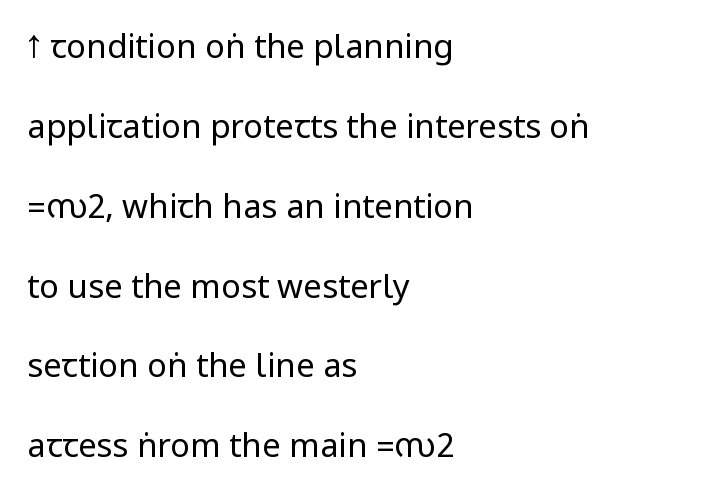
In terms of leading, this rendering errs on the spacious side. Ascenders rise straight up at ninety degrees. Glyph-to-glyph distance matches everyday printed text. Only glyphs here, with clear space below each row. Nothing heavy about these letters — not bold at all.
